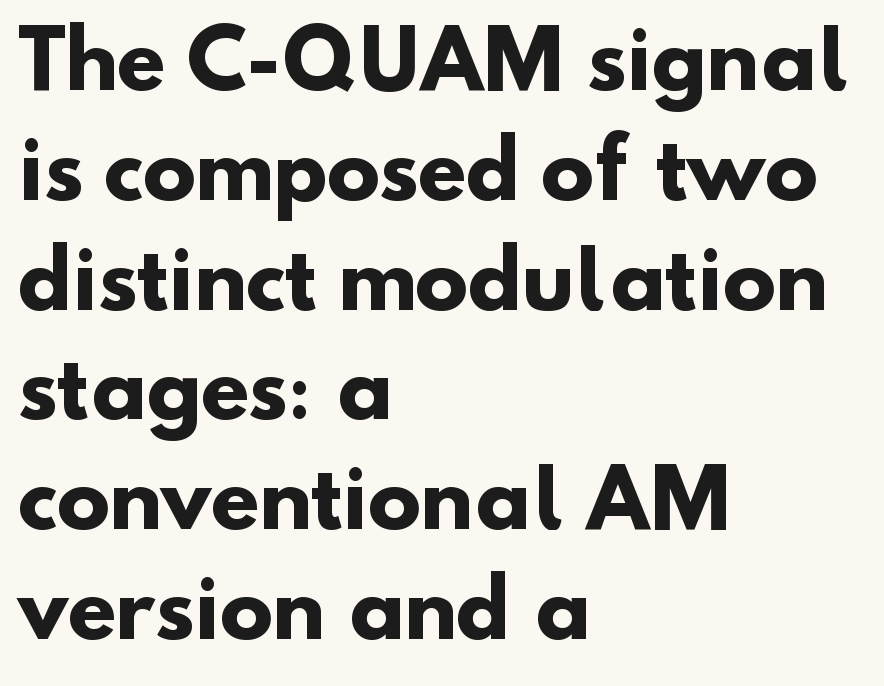
The image shows 79 px heavy sans-serif type; set left-aligned, normal line spacing (1.39x), normal letter spacing, not underlined; low stroke contrast and a small x-height.
